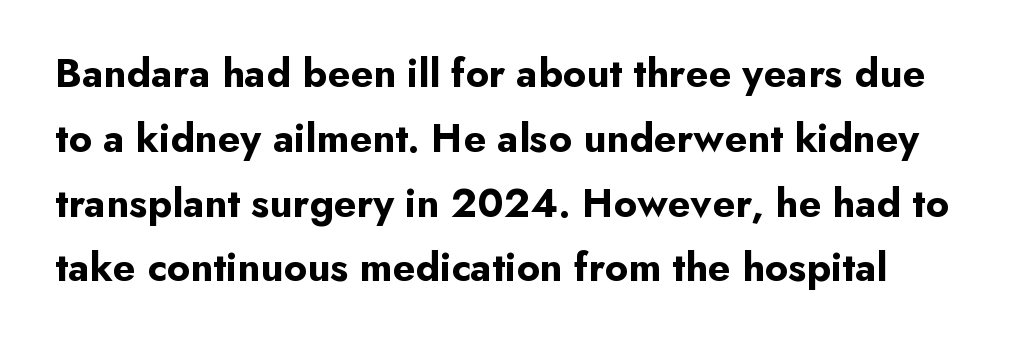
Bare-footed words on every line. Regarding leading, the lines here are spaced in the standard way. What weight is shown? A full bold with thick strokes. Nope, no serifs anywhere on these letters. Observe the ordinary spacing: letters are neighbours, not strangers.
